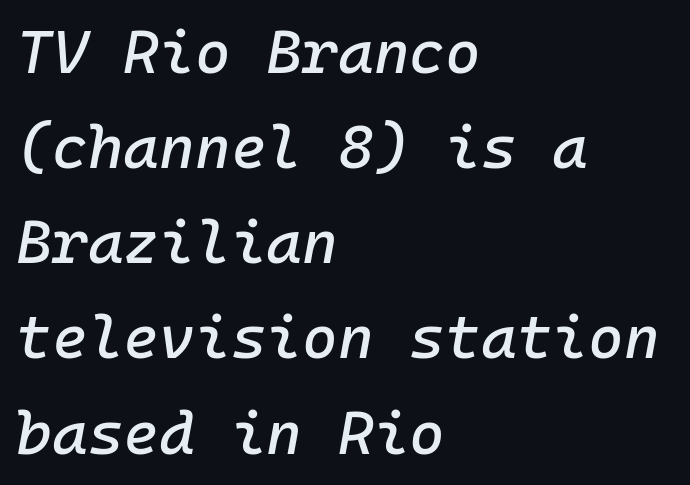
{"italic": "yes", "lean": "right", "slant_degrees": 10, "width": "normal", "stroke_contrast": "low", "x_height": "medium", "monospaced": "yes", "underline": "no", "align": "left", "line_spacing": "normal", "line_spacing_ratio": 1.56, "letter_spacing": "normal", "letter_spacing_em": 0.0, "glyph_px": 61}
